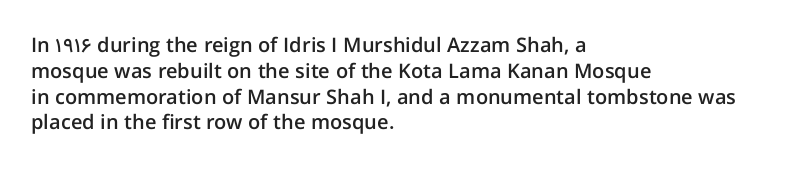
Q: Is the text bold? A: Semi-bold.
Q: Is the text italic (slanted)? A: No, it is upright.
Q: Is the text underlined? A: No.
Q: How is the paragraph aligned? A: Left-aligned.
Q: Is the spacing between letters normal or unusually wide? A: Normal.
Q: Is the spacing between lines tight, normal or loose? A: Normal.
